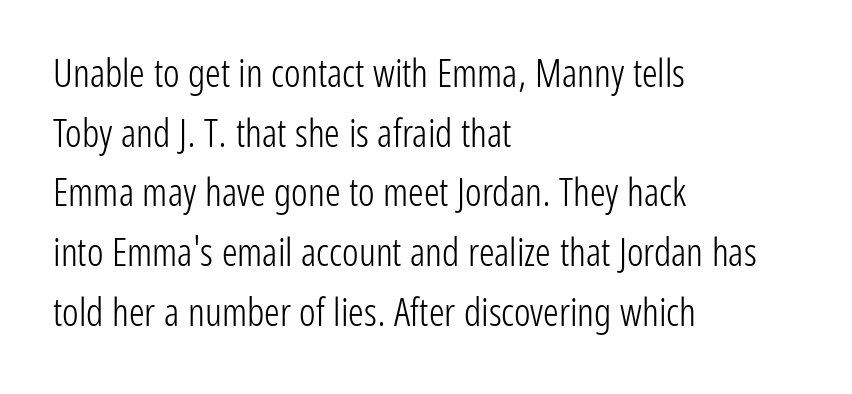
{"serif": "no", "italic": "no", "bold": "no", "weight": "light", "width": "condensed", "stroke_contrast": "low", "x_height": "medium", "monospaced": "no", "underline": "no", "align": "left", "line_spacing": "normal", "line_spacing_ratio": 1.53, "letter_spacing": "normal", "letter_spacing_em": 0.0, "glyph_px": 39}
